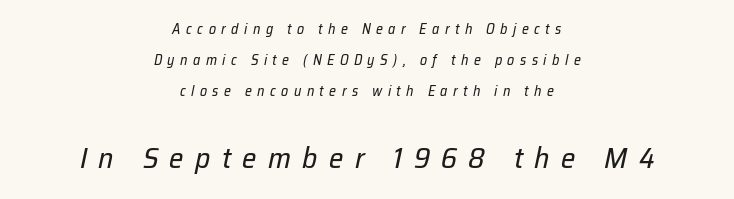
Q: Is the text bold? A: No.
Q: Is the text italic (slanted)? A: Yes, it leans right by about 12 degrees.
Q: Is the text underlined? A: No.
Q: How is the paragraph aligned? A: Centered.
Q: Is the spacing between letters normal or unusually wide? A: Unusually wide.
Q: Is the spacing between lines tight, normal or loose? A: Loose.
Q: Which block of text is set in a larger size, the first (top) or the second (bottom)? A: The second (bottom) one.
Q: Width (condensed, normal, or wide)? A: Normal.
Q: Stroke contrast? A: Low.
Q: x-height? A: Medium.
Q: Monospaced? A: No.
